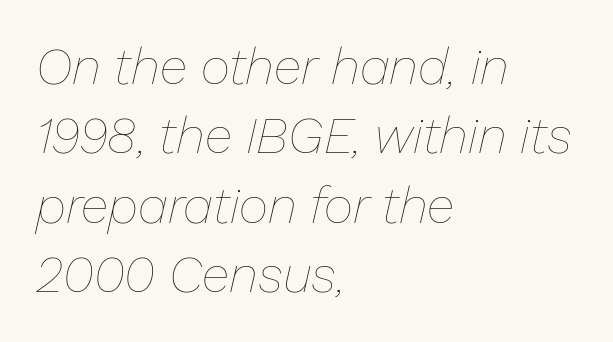
Q: Is the text bold? A: No.
Q: Is the text italic (slanted)? A: Yes, it leans right by about 13 degrees.
Q: Is the text underlined? A: No.
Q: How is the paragraph aligned? A: Left-aligned.
Q: Is the spacing between letters normal or unusually wide? A: Normal.
Q: Is the spacing between lines tight, normal or loose? A: Normal.
Q: Width (condensed, normal, or wide)? A: Normal.
Q: Stroke contrast? A: Low.
Q: x-height? A: Medium.
Q: Monospaced? A: No.
